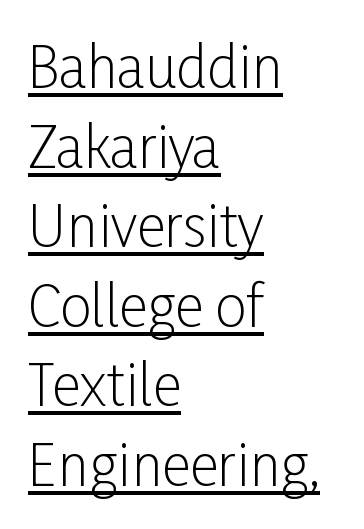
This block has exactly the height ordinary leading produces. The font's upright variant was chosen for this text. Leftover space on each line is placed entirely after the last word. The face used here is a sans, in the tradition of grotesques and geometrics. The passage shown is typed in a proportional face where columns would drift. Each stroke keeps to a modest, everyday thickness or less.
